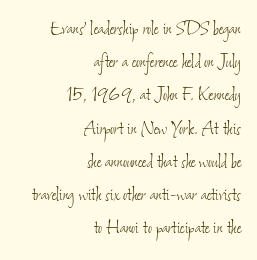
This rendering leaves character spacing at its baseline value. Compared with a typical body face, this is equally light or lighter still. Horizontally, the lines are justified to the trailing edge only. Glance below the letters and you will spot only blank space. Regular leading.
